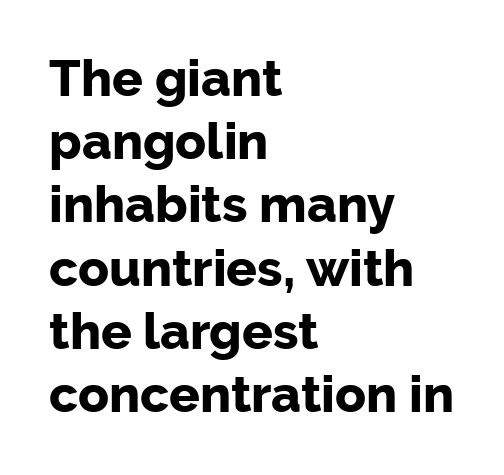
These lines stack with their left ends in a neat column. A typesetter would mark this as roman, not italic. I'd call this a sans setting — the letters go barefoot. Pretty heavy lettering here — definitely bold.
